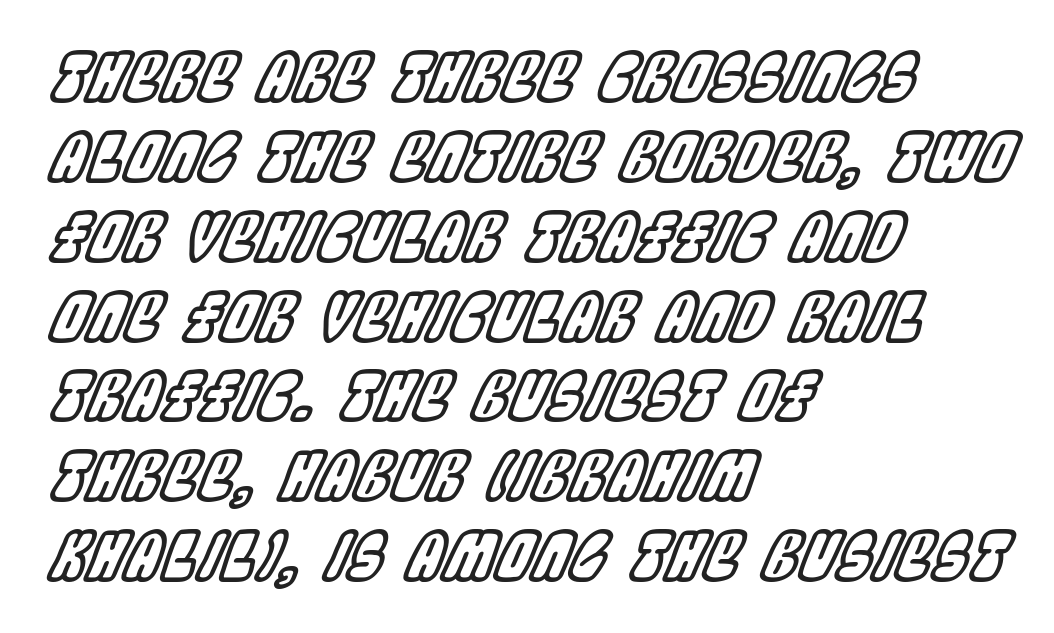
The passage shown leans; its letterforms are oblique. If you drew a ruler down the left edge, every line would touch it. Letter spacing: default. Spacing verdict: proportional, widths tailored to each character. The string is rendered with underlining switched off.
